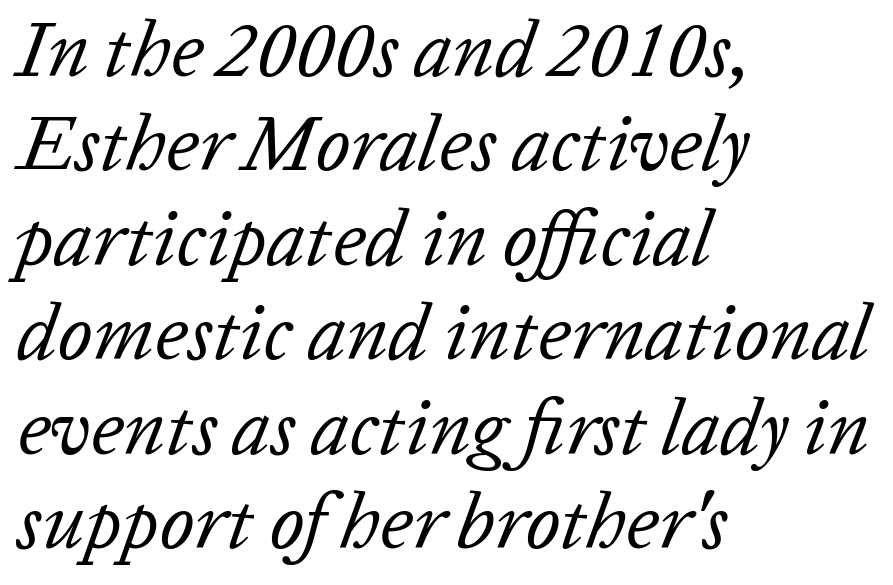
The zone under the glyphs is completely vacant. Horizontal alignment here is leftward, the default for most running prose. Students, note that the glyphs here touch the page at normal intervals. Compared with ordinary roman type, these characters are visibly tilted.
